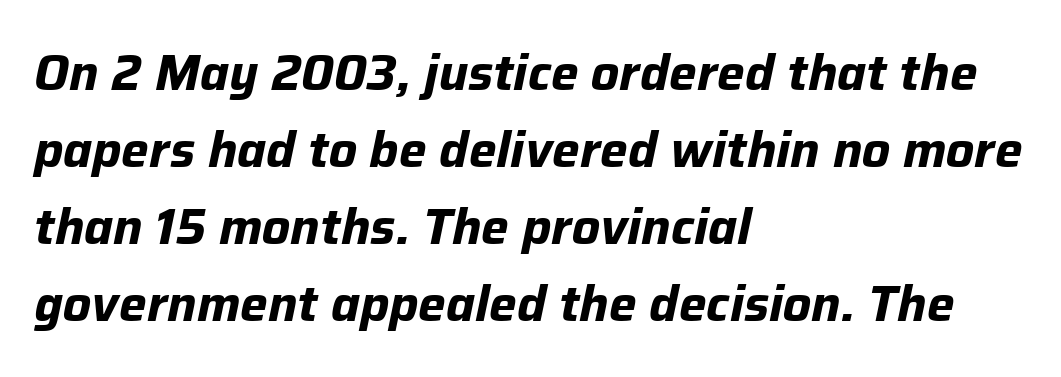
The image shows 49 px bold type, italic (leaning right); set left-aligned, normal line spacing (1.57x), normal letter spacing, not underlined; low stroke contrast and a medium x-height.
